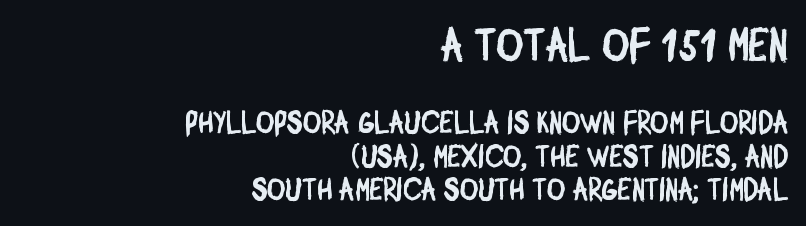
This sample uses a sans-serif face. Do the characters align in a grid? No, the font is proportional. The zone under the glyphs is completely vacant. Spacing between characters is what you'd get straight out of the box. A typesetter would call this leading minimal, almost set solid. Short and long lines alike share a common ending point at right.
